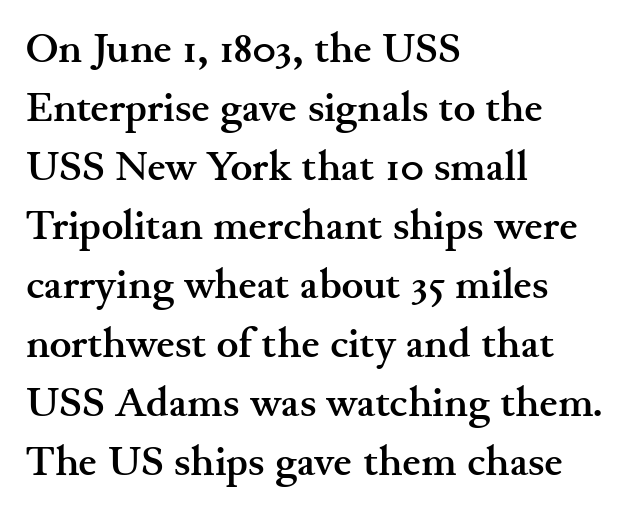
{"serif": "yes", "italic": "no", "bold": "yes", "weight": "semibold", "width": "wide", "stroke_contrast": "medium", "x_height": "small", "monospaced": "no", "underline": "no", "align": "left", "line_spacing": "normal", "line_spacing_ratio": 1.44, "letter_spacing": "normal", "letter_spacing_em": 0.0, "glyph_px": 41}
